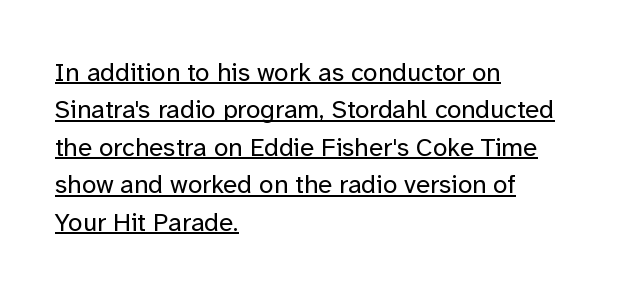
Q: Is the text bold? A: No.
Q: Is the text italic (slanted)? A: No, it is upright.
Q: Is the text underlined? A: Yes.
Q: How is the paragraph aligned? A: Left-aligned.
Q: Is the spacing between letters normal or unusually wide? A: Normal.
Q: Is the spacing between lines tight, normal or loose? A: Normal.
